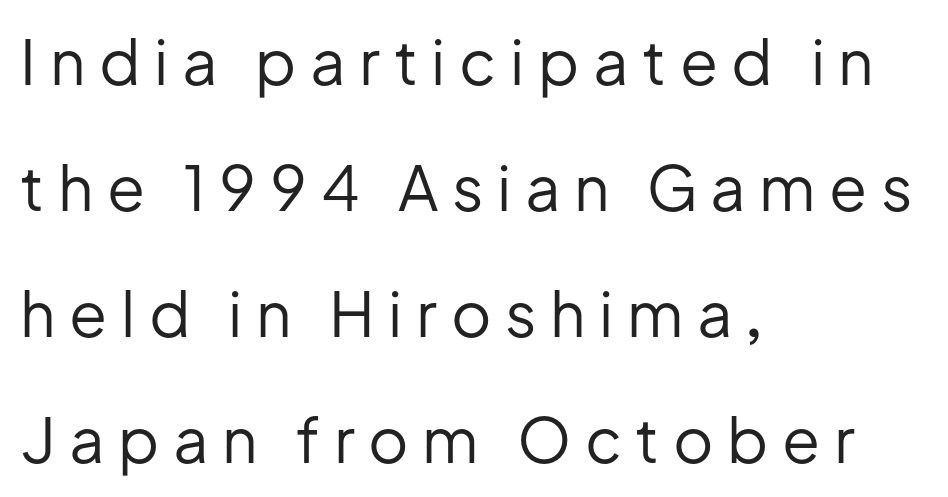
Q: Is the text bold? A: No.
Q: Is the text italic (slanted)? A: No, it is upright.
Q: Is the typeface a serif or a sans-serif typeface? A: Sans-serif.
Q: Is the text underlined? A: No.
Q: How is the paragraph aligned? A: Left-aligned.
Q: Is the spacing between letters normal or unusually wide? A: Unusually wide.
Q: Is the spacing between lines tight, normal or loose? A: Loose.
Q: Width (condensed, normal, or wide)? A: Normal.
Q: Stroke contrast? A: Low.
Q: x-height? A: Medium.
Q: Monospaced? A: No.
